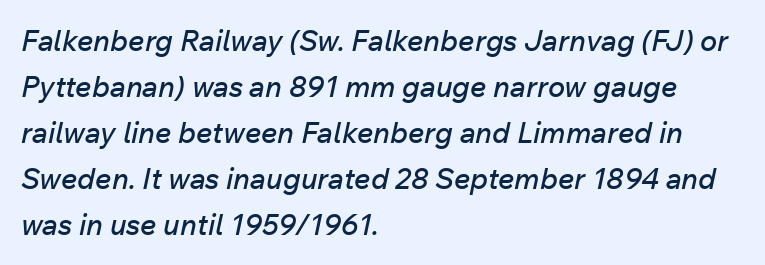
Q: Is the text italic (slanted)? A: Yes, it leans right by about 12 degrees.
Q: Is the text underlined? A: No.
Q: How is the paragraph aligned? A: Left-aligned.
Q: Is the spacing between letters normal or unusually wide? A: Normal.
Q: Is the spacing between lines tight, normal or loose? A: Normal.
Q: Width (condensed, normal, or wide)? A: Normal.
Q: Stroke contrast? A: Low.
Q: x-height? A: Medium.
Q: Monospaced? A: No.
